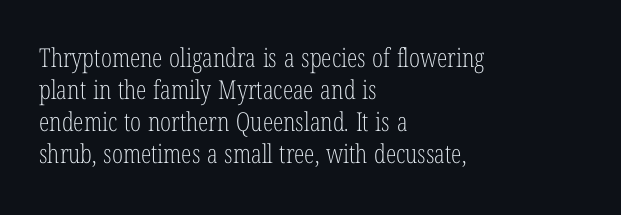
The passage shown is not underscored anywhere. Words appear dense and cohesive because spacing is normal. Alignment: flush left. Unlike italic type, these characters show no tilt at all.
